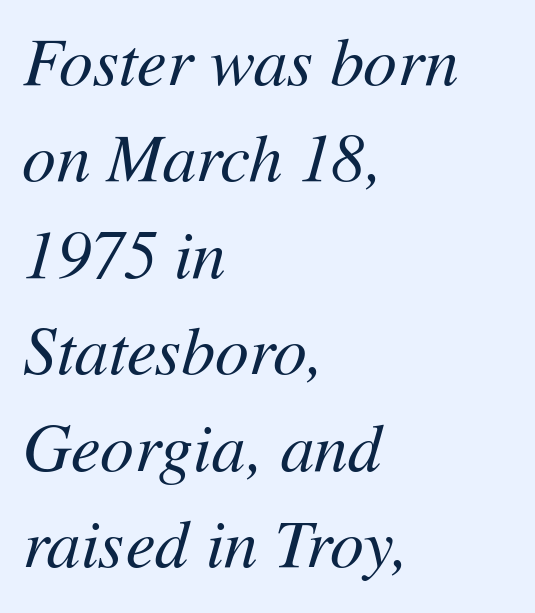
No word sits above an underline. Short and long lines alike share a common starting point at left. A typesetter would call this zero additional tracking. The letters advance in unequal steps, a hallmark of proportional type.
